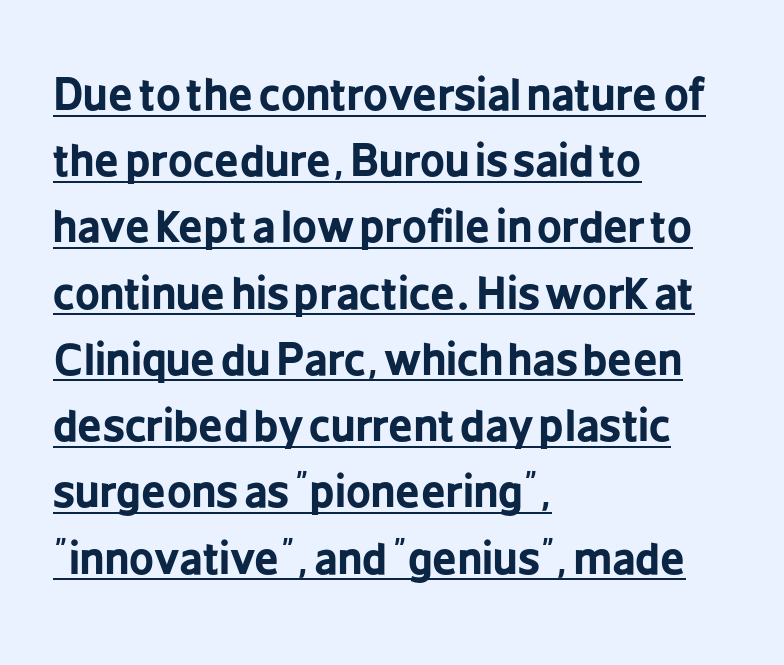
The rendering anchors every line to the left-hand side. Does the lettering tilt? It doesn't — this is upright. Heavy, bold letterforms. Baseline-to-baseline distance is the conventional proportion of letter height.
